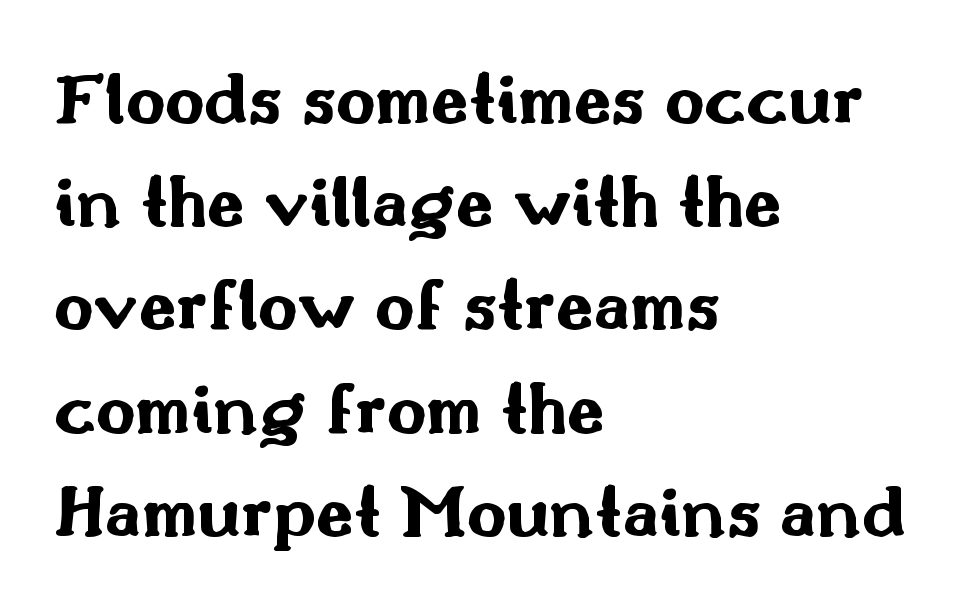
The image shows 77 px bold, wide sans-serif type, upright; set left-aligned, normal line spacing (1.34x), normal letter spacing, not underlined; medium stroke contrast and a small x-height.
